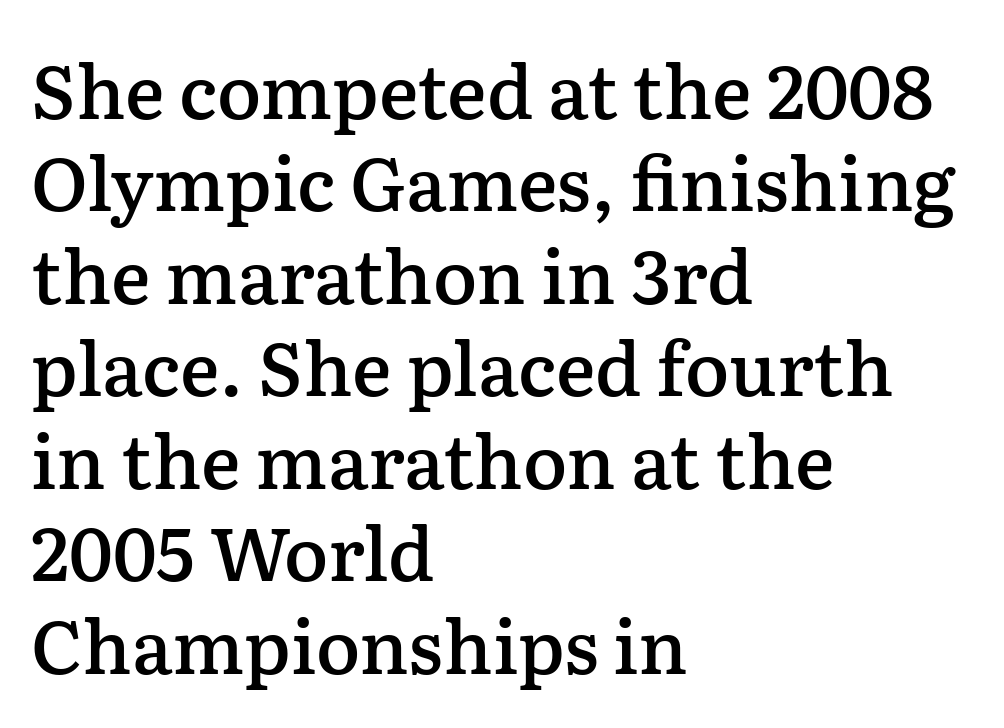
The image shows 74 px semibold serif type, upright; set left-aligned, normal line spacing (1.25x), normal letter spacing, not underlined; low stroke contrast and a medium x-height.
